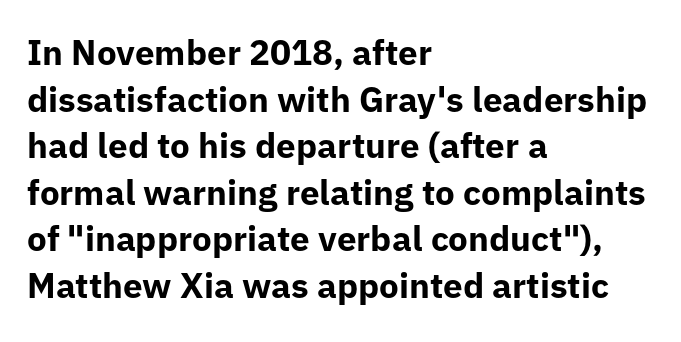
Do the characters align in a grid? No, the font is proportional. Every row of glyphs begins at an identical x-position on the left. The line-height multiplier appears to be the usual default. Descenders are the only things crossing below the line. Students, this is bold: see how much ink each stroke carries. In terms of posture, this sample is upright.
